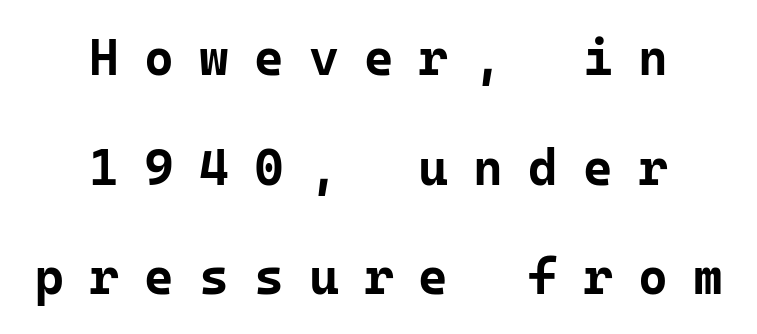
The image shows 51 px bold sans-serif type, upright, monospaced; set centered, loose line spacing (2.15x), unusually wide letter spacing (+0.49 em), not underlined; low stroke contrast and a medium x-height.
